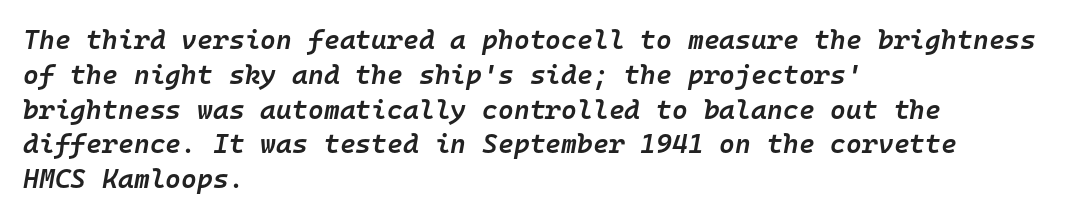
{"italic": "yes", "lean": "right", "slant_degrees": 10, "bold": "semi", "underline": "no", "align": "left", "line_spacing": "normal", "line_spacing_ratio": 1.29, "letter_spacing": "normal", "letter_spacing_em": 0.0, "glyph_px": 27}
